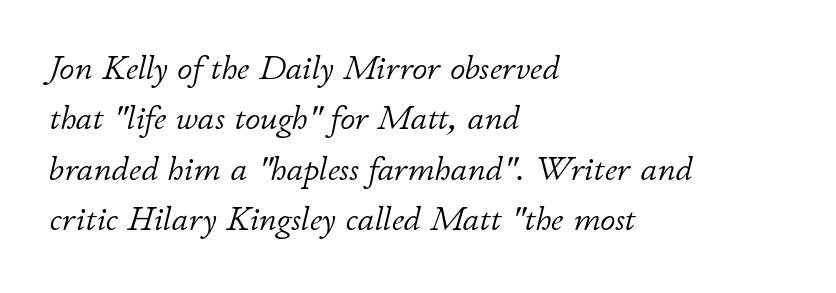
{"italic": "yes", "lean": "right", "slant_degrees": 11, "bold": "no", "weight": "light", "width": "normal", "stroke_contrast": "low", "x_height": "small", "monospaced": "no", "underline": "no", "align": "left", "line_spacing": "normal", "line_spacing_ratio": 1.48, "letter_spacing": "normal", "letter_spacing_em": 0.0, "glyph_px": 34}
